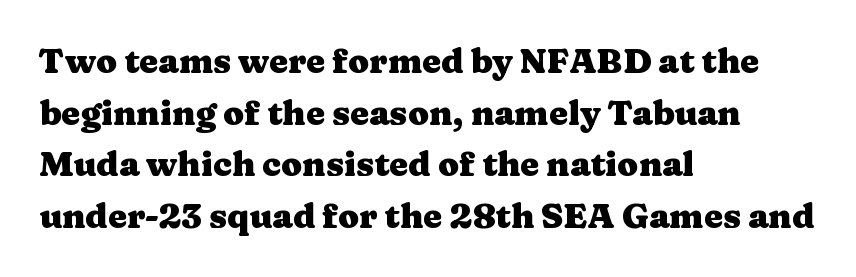
{"serif": "yes", "italic": "no", "bold": "yes", "weight": "heavy", "width": "wide", "stroke_contrast": "medium", "x_height": "medium", "monospaced": "no", "underline": "no", "align": "left", "line_spacing": "normal", "line_spacing_ratio": 1.52, "letter_spacing": "normal", "letter_spacing_em": 0.0, "glyph_px": 34}
